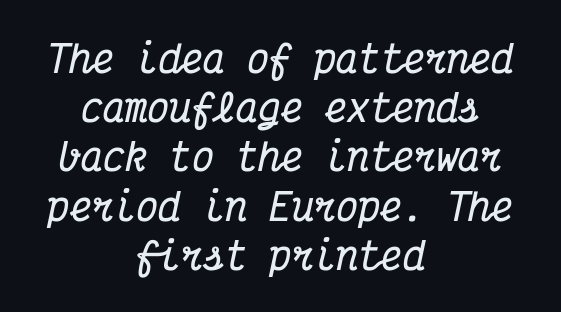
The image shows 37 px bold, condensed serif type, italic (leaning right), monospaced; set centered, normal line spacing (1.33x), normal letter spacing, not underlined; medium stroke contrast and a medium x-height.
